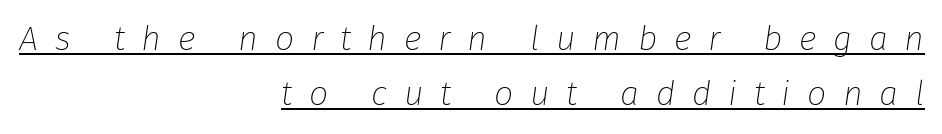
{"italic": "yes", "lean": "right", "slant_degrees": 8, "bold": "no", "weight": "thin", "width": "normal", "stroke_contrast": "low", "x_height": "medium", "monospaced": "no", "underline": "yes", "align": "right", "line_spacing": "normal", "line_spacing_ratio": 1.63, "letter_spacing": "wide", "letter_spacing_em": 0.49, "glyph_px": 34}
